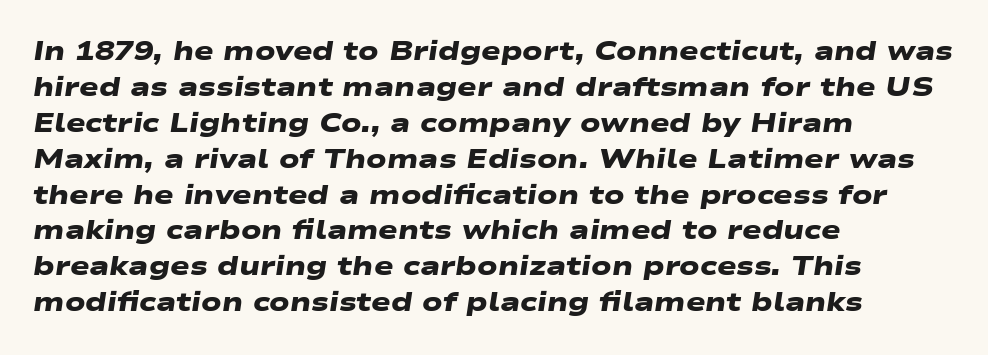
The image shows 26 px bold type; set left-aligned, normal line spacing (1.38x), normal letter spacing, not underlined.
